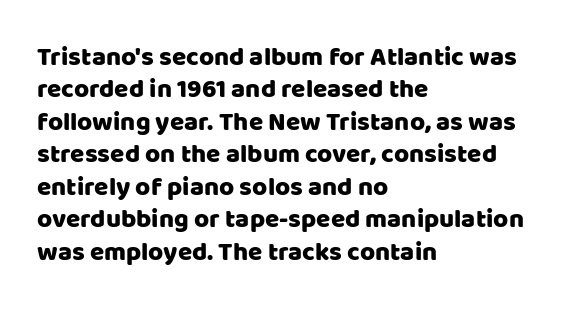
Q: Is the text italic (slanted)? A: No, it is upright.
Q: Is the text underlined? A: No.
Q: How is the paragraph aligned? A: Left-aligned.
Q: Is the spacing between letters normal or unusually wide? A: Normal.
Q: Is the spacing between lines tight, normal or loose? A: Normal.
